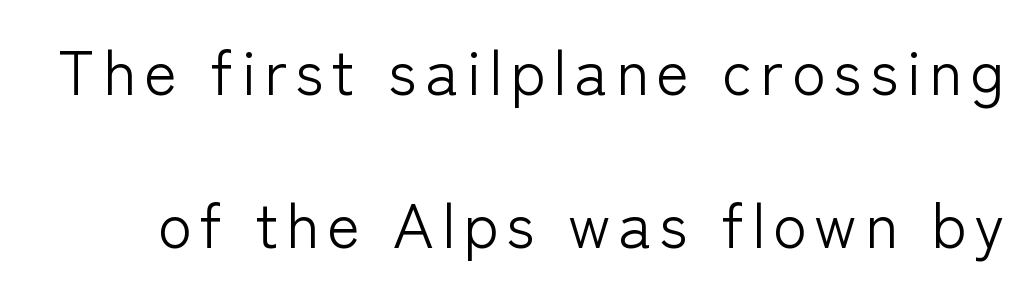
The image shows 62 px light sans-serif type, upright; set loose line spacing (2.47x), not underlined; low stroke contrast and a medium x-height.
